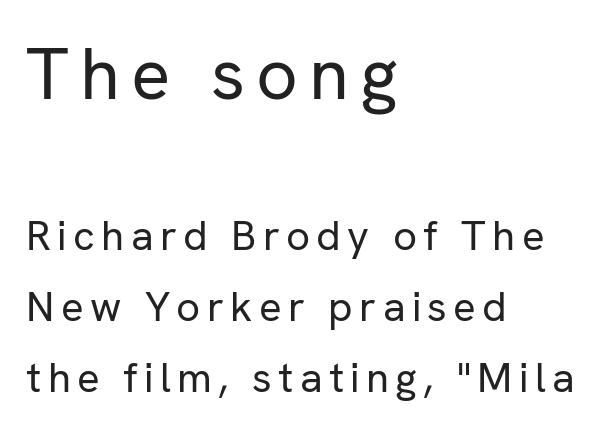
{"serif": "no", "italic": "no", "bold": "no", "weight": "regular", "width": "normal", "stroke_contrast": "low", "x_height": "medium", "monospaced": "no", "underline": "no", "align": "left", "line_spacing": "normal", "line_spacing_ratio": 1.69, "larger_block": "first", "size_ratio": 1.74, "glyph_px": 73}
